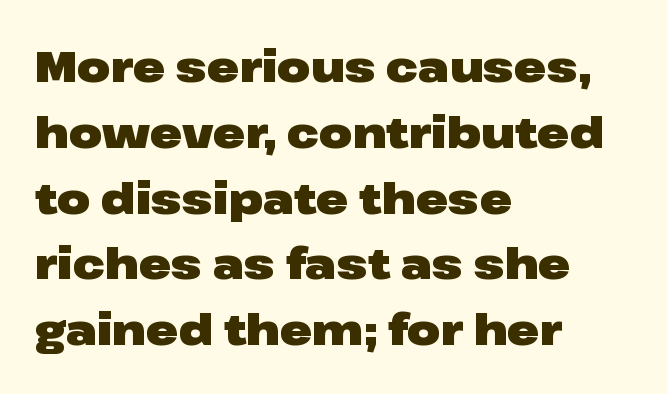
The lines in this sample share a left origin and differ only in where they stop. Look at the tracking — it's just the regular setting, nothing added. Note: no serifs on the glyphs. If you drew a line through each stem, it would be perfectly vertical.
